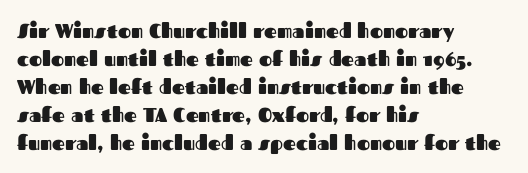
Its strokes are broad and dark, the hallmark of bold type. Plain, unruled lines of type. The paragraph shown leans on its left margin. Reading down the column, the eye jumps a familiar distance to each next line. Vertical strokes here are truly vertical.
